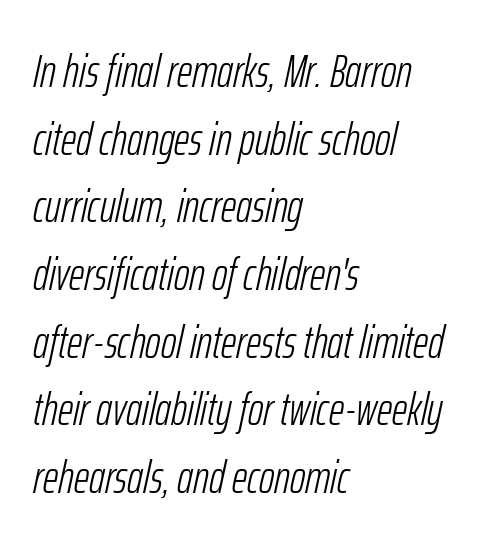
Q: Is the text bold? A: No.
Q: Is the text italic (slanted)? A: Yes, it leans right by about 12 degrees.
Q: Is the text underlined? A: No.
Q: How is the paragraph aligned? A: Left-aligned.
Q: Is the spacing between letters normal or unusually wide? A: Normal.
Q: Is the spacing between lines tight, normal or loose? A: Normal.
Q: Width (condensed, normal, or wide)? A: Condensed.
Q: Stroke contrast? A: Low.
Q: x-height? A: Medium.
Q: Monospaced? A: No.
